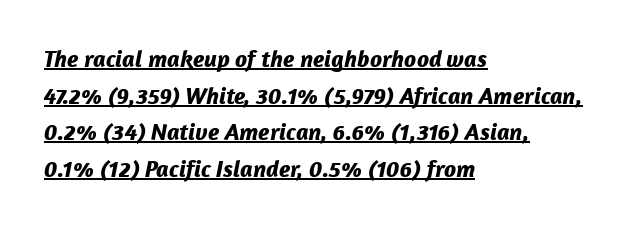
Which margin do the lines hug? The left one — the right edge is uneven. Emphasis is given by a line drawn under the lettering. Compared with typical paragraphs, the rows here are spaced about the same. In terms of posture, this sample is oblique. Every letter is thick-stroked: bold, no question. Does extra space separate the letters? No, they use regular spacing.
